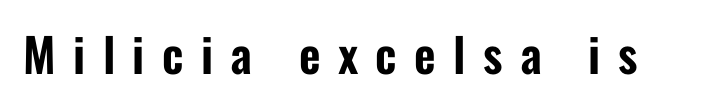
Q: Is the text italic (slanted)? A: No, it is upright.
Q: Is the typeface a serif or a sans-serif typeface? A: Sans-serif.
Q: Is the text underlined? A: No.
Q: Is the spacing between letters normal or unusually wide? A: Unusually wide.
Q: Width (condensed, normal, or wide)? A: Condensed.
Q: Stroke contrast? A: Low.
Q: x-height? A: Medium.
Q: Monospaced? A: No.
